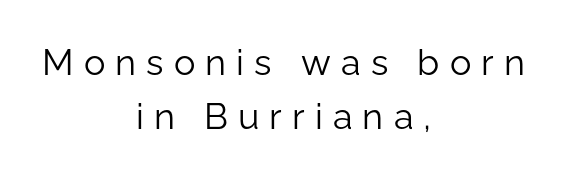
Posture: upright roman. Interline gaps are of average width in this sample. The letters advance in unequal steps, a hallmark of proportional type. The typeface chosen for these lines omits serifs.
